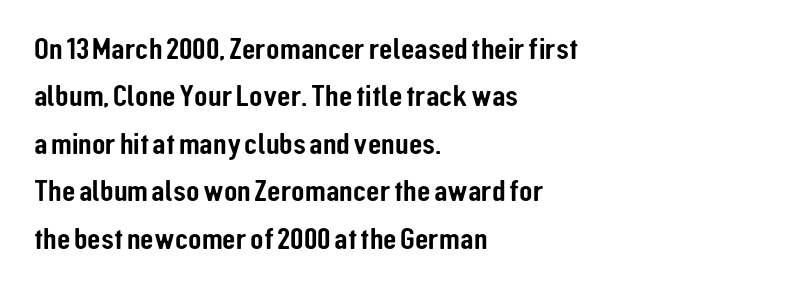
The image shows 31 px condensed sans-serif type, upright; set left-aligned, normal line spacing (1.53x), normal letter spacing, not underlined; low stroke contrast and a medium x-height.
